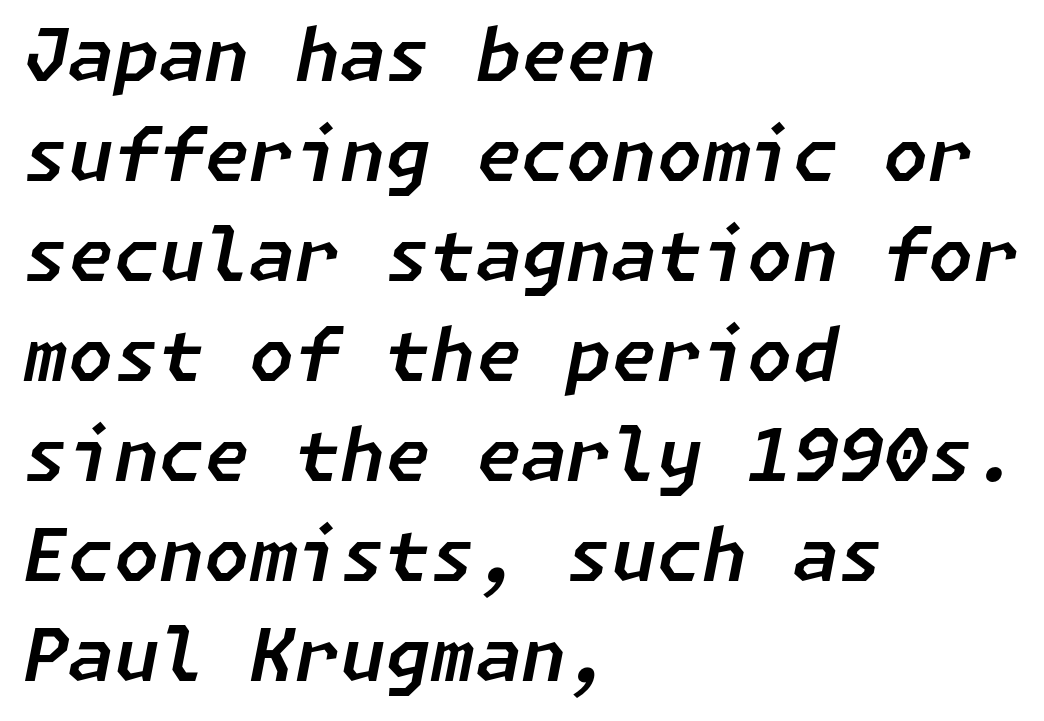
Notice how the stems are inclined rather than vertical — that's the hallmark of italics. Leading: standard. This rendering leaves character spacing at its baseline value. Caption: multi-line text, flush left, ragged right.
